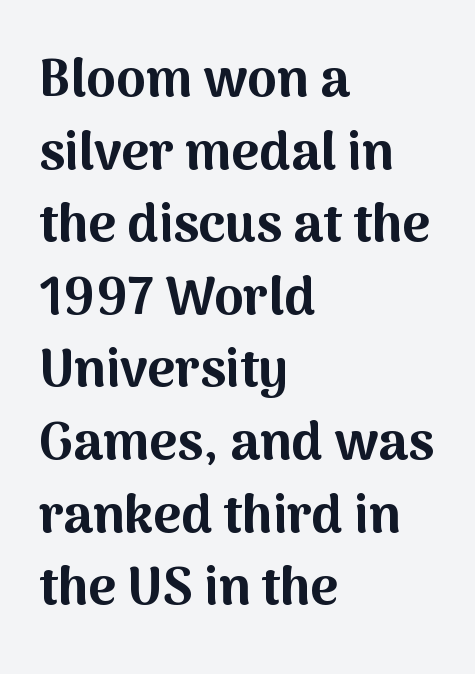
The image shows 53 px bold sans-serif type, upright; set left-aligned, normal line spacing (1.37x), normal letter spacing, not underlined; medium stroke contrast and a medium x-height.
